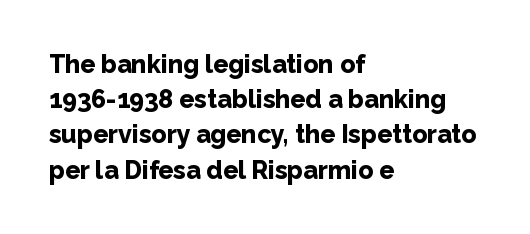
Here the glyphs are tracked normally, forming tight word shapes. Posture: upright roman. Plain, unruled lines of type. Leading matches the norm, producing a regular column.
